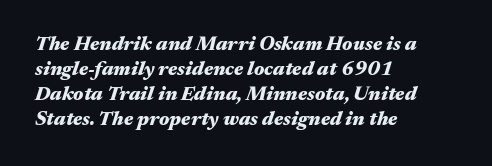
Any mark beneath the type? The region is blank. These lines keep a tight, regular rhythm from letter to letter. How would I describe the line gaps? Plain and ordinary. In terms of weight, the rendering is a true, heavy bold. Italic? Definitely — the glyphs are oblique.
